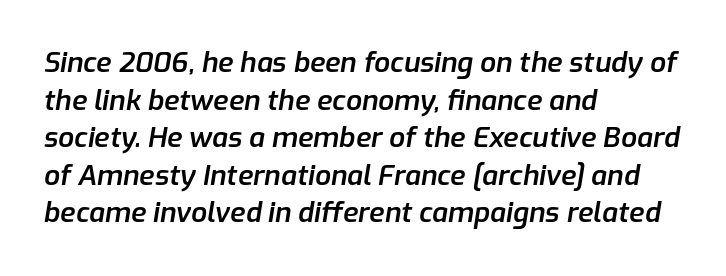
Descenders are the only things crossing below the line. Line beginnings align vertically; line endings do not. Semibold letterforms, between regular and bold. The horizontal fit of the characters is conventional and even. Here the designer chose a conventional face with non-uniform glyph widths.
